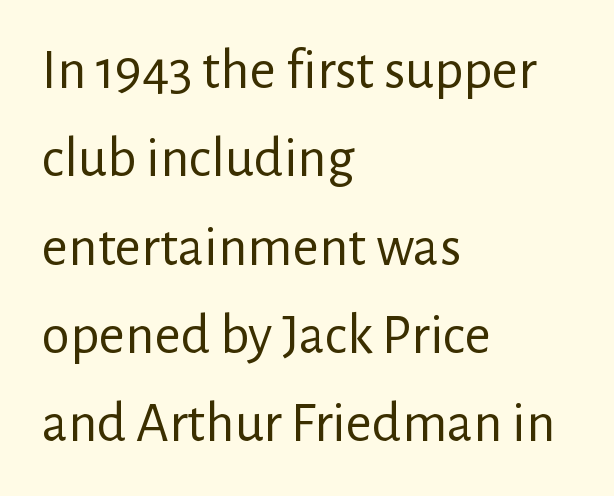
The image shows 57 px regular-weight sans-serif type, upright; set left-aligned, normal line spacing (1.55x), normal letter spacing, not underlined; low stroke contrast and a medium x-height.
